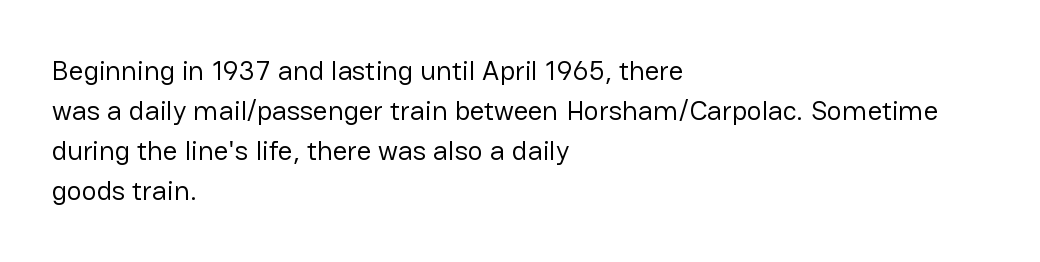
Typographically, this falls in the sans-serif category. Default kerning and tracking; the words read as compact shapes. Do the characters align in a grid? No, the font is proportional. Italic? Not at all — the glyphs are vertical. The cut favours lightness, reaching ordinary text weight at its darkest. Vertical spacing — default.
